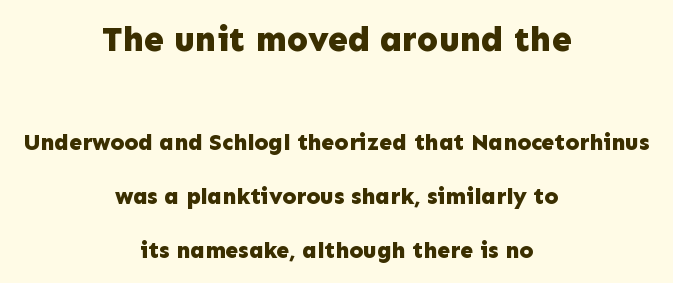
{"serif": "no", "italic": "no", "bold": "yes", "weight": "bold", "width": "normal", "stroke_contrast": "low", "x_height": "medium", "monospaced": "no", "underline": "no", "align": "center", "line_spacing": "loose", "line_spacing_ratio": 2.34, "letter_spacing": "normal", "letter_spacing_em": 0.0, "larger_block": "first", "size_ratio": 1.52, "glyph_px": 35}
